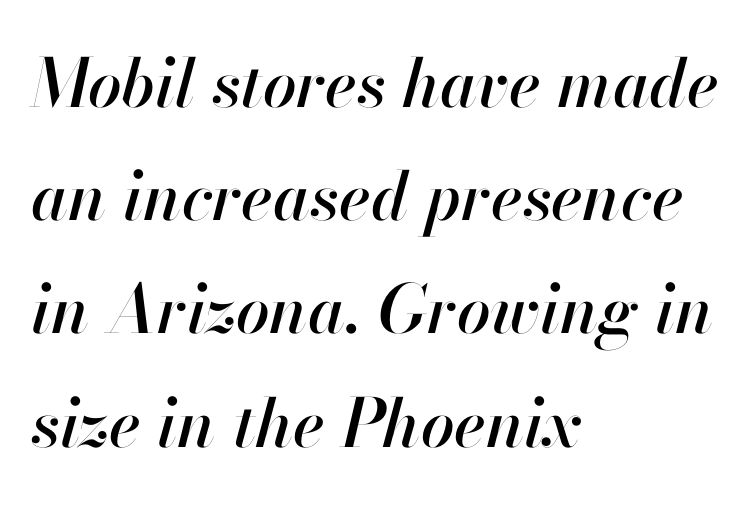
{"italic": "yes", "lean": "right", "slant_degrees": 13, "width": "normal", "stroke_contrast": "high", "x_height": "small", "monospaced": "no", "underline": "no", "align": "left", "line_spacing": "normal", "line_spacing_ratio": 1.69, "letter_spacing": "normal", "letter_spacing_em": 0.0, "glyph_px": 67}
